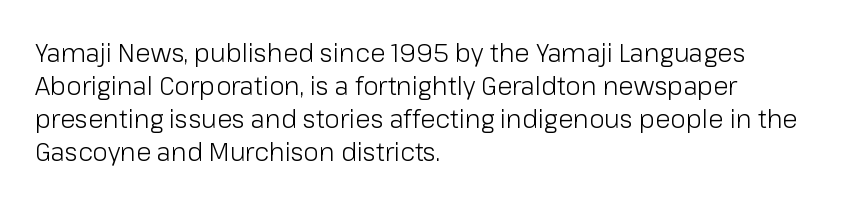
{"italic": "no", "bold": "no", "underline": "no", "align": "left", "line_spacing": "normal", "line_spacing_ratio": 1.32, "letter_spacing": "normal", "letter_spacing_em": 0.0, "glyph_px": 25}
